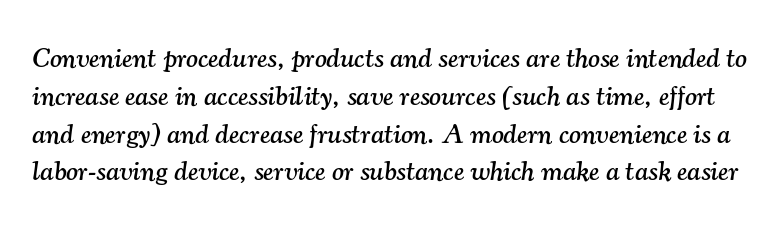
{"serif": "yes", "italic": "yes", "lean": "right", "slant_degrees": 7, "width": "normal", "stroke_contrast": "medium", "x_height": "small", "monospaced": "no", "underline": "no", "line_spacing": "normal", "line_spacing_ratio": 1.35, "letter_spacing": "normal", "letter_spacing_em": 0.0, "glyph_px": 28}
